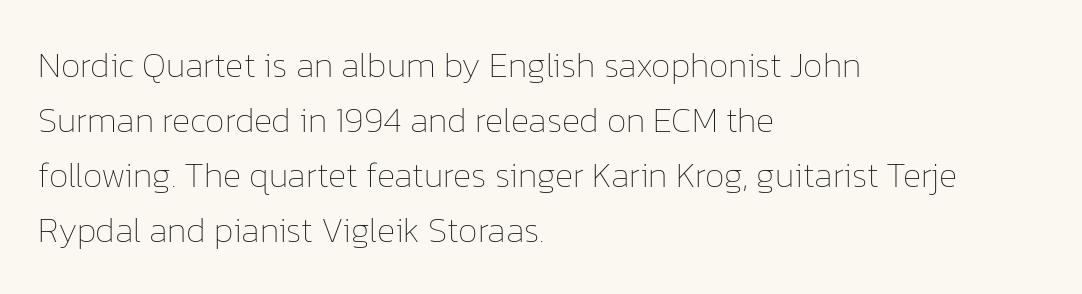
The baseline area is clear. These lines keep a tight, regular rhythm from letter to letter. Is there much room between lines? A standard amount, neither cramped nor airy. The setting favours the left margin, as ordinary paragraphs usually do.
